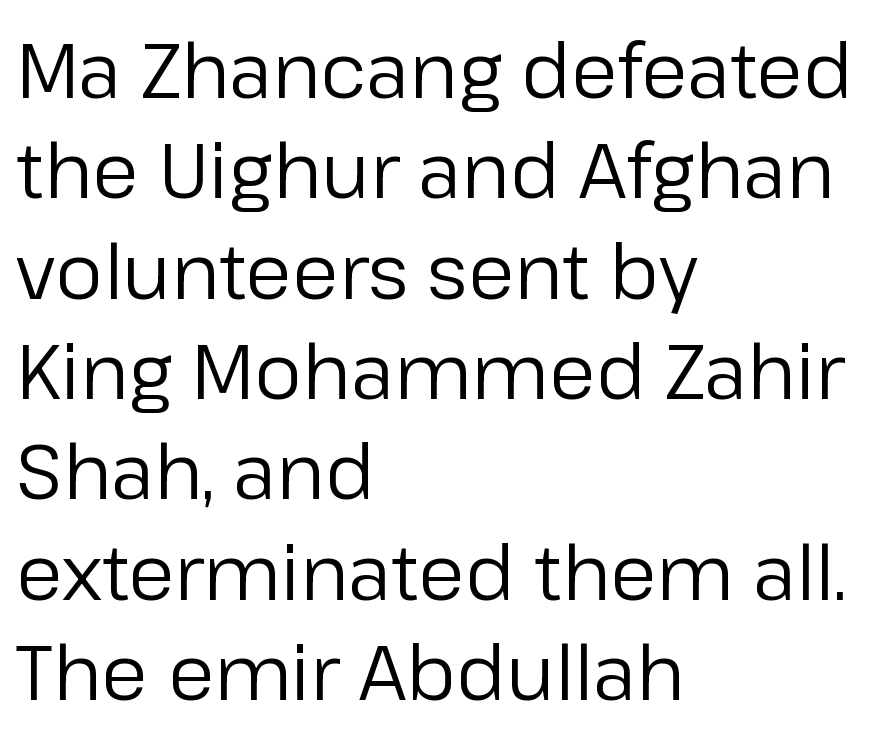
Any mark beneath the type? The region is blank. Serif or sans? Sans — the stroke terminals are bare. The type sits square on the baseline with zero lean. The paragraph shown leans on its left margin.
